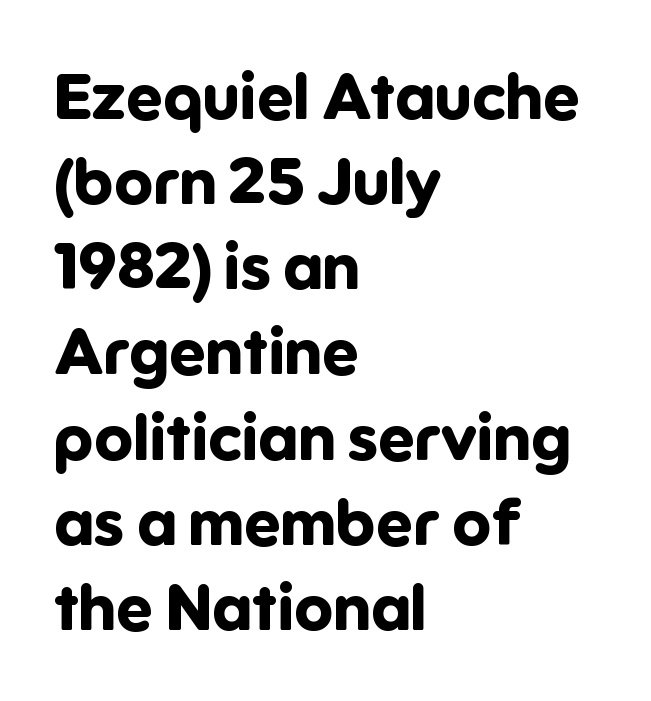
{"serif": "no", "italic": "no", "bold": "yes", "weight": "bold", "width": "normal", "stroke_contrast": "low", "x_height": "medium", "monospaced": "no", "underline": "no", "align": "left", "line_spacing": "normal", "line_spacing_ratio": 1.31, "letter_spacing": "normal", "letter_spacing_em": 0.0, "glyph_px": 65}
